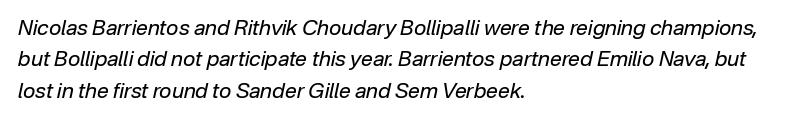
{"italic": "yes", "lean": "right", "slant_degrees": 12, "bold": "no", "underline": "no", "align": "left", "line_spacing": "normal", "line_spacing_ratio": 1.5, "letter_spacing": "normal", "letter_spacing_em": 0.0, "glyph_px": 21}
